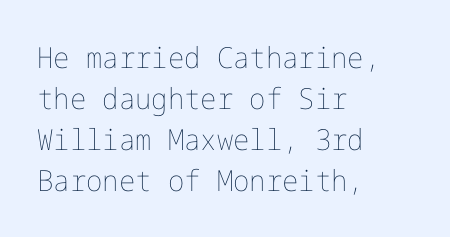
The paragraph has a hard left edge and a soft right edge. Default kerning and tracking; the words read as compact shapes. Vertical spacing — default. Vertical strokes here are truly vertical. The face looks like a standard text weight, possibly lighter.
